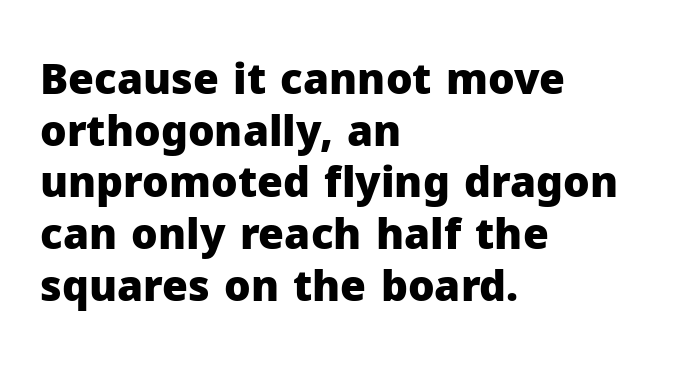
Words appear dense and cohesive because spacing is normal. Check under the words: just untouched page. Type style note: lacks serifs. Think of a printed novel: that variable character pitch is what you see here.
